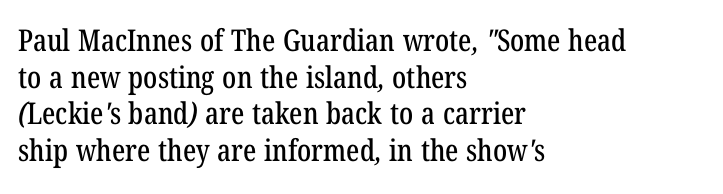
{"serif": "yes", "width": "condensed", "stroke_contrast": "low", "x_height": "medium", "monospaced": "no", "underline": "no", "align": "left", "line_spacing_ratio": 1.22, "letter_spacing": "normal", "letter_spacing_em": 0.0, "glyph_px": 30}
